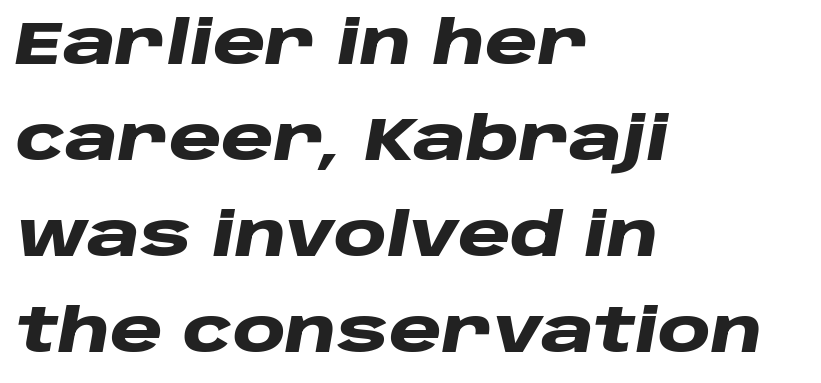
Heft: maximum for text — a bold. Letter spacing: default. The axis of the letterforms is tilted away from vertical. Spacing verdict: proportional, widths tailored to each character.
